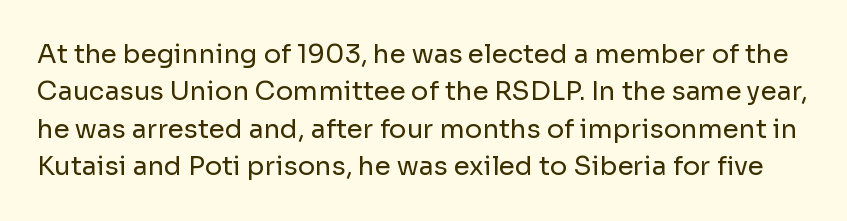
The type sits square on the baseline with zero lean. These glyphs show unthickened strokes, regular width or finer. Has an underline been added? It has not. Whoever set this chose a conventional vertical rhythm. Observe the ordinary spacing: letters are neighbours, not strangers.
